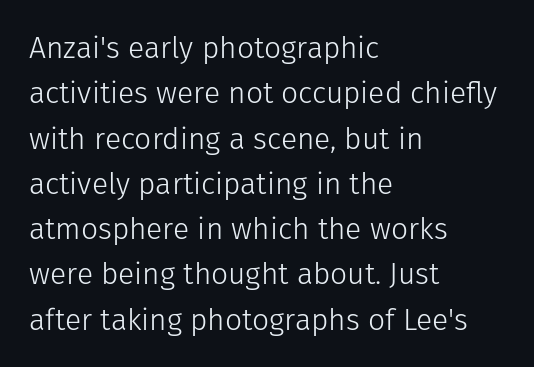
{"serif": "no", "italic": "no", "bold": "no", "weight": "light", "width": "normal", "stroke_contrast": "low", "x_height": "medium", "monospaced": "no", "underline": "no", "align": "left", "line_spacing": "normal", "line_spacing_ratio": 1.51, "letter_spacing": "normal", "letter_spacing_em": 0.0, "glyph_px": 30}
